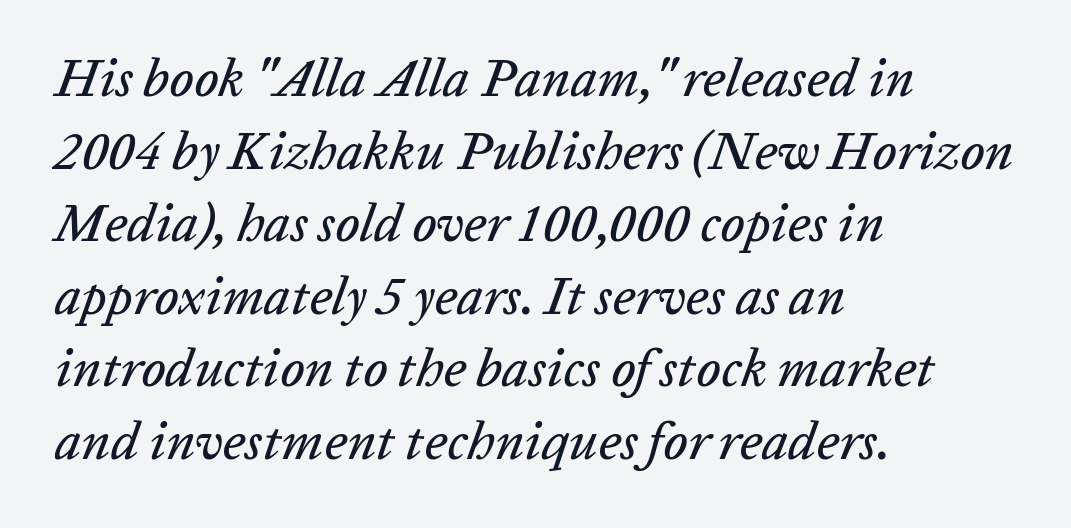
Honestly, the row spacing looks completely unremarkable. The words here are not underlined. The passage shown is typed in a proportional face where columns would drift. The passage shown leans; its letterforms are oblique.
